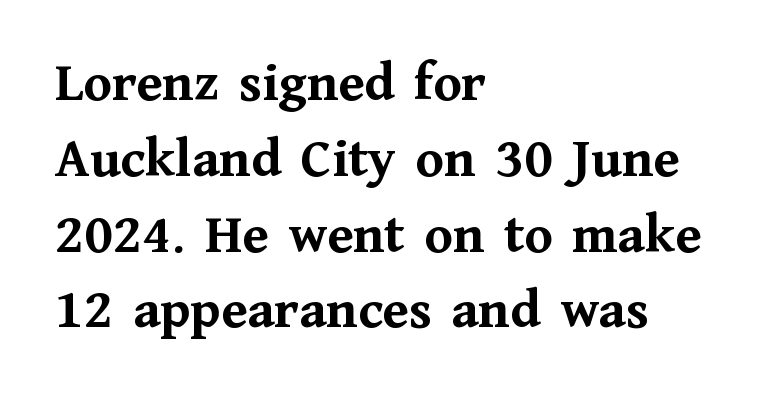
Q: Is the text bold? A: Yes.
Q: Is the text italic (slanted)? A: No, it is upright.
Q: Is the typeface a serif or a sans-serif typeface? A: Serif.
Q: Is the text underlined? A: No.
Q: How is the paragraph aligned? A: Left-aligned.
Q: Is the spacing between letters normal or unusually wide? A: Normal.
Q: Is the spacing between lines tight, normal or loose? A: Normal.
Q: Width (condensed, normal, or wide)? A: Normal.
Q: Stroke contrast? A: Medium.
Q: x-height? A: Medium.
Q: Monospaced? A: No.
